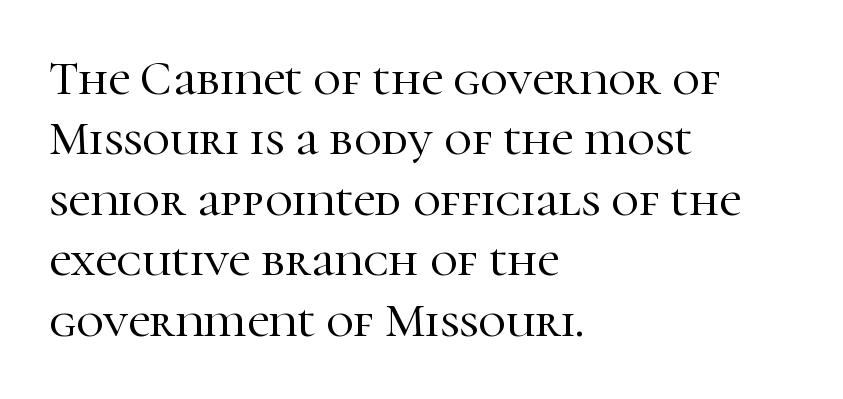
The image shows 48 px serif type, upright; set left-aligned, normal line spacing (1.26x), normal letter spacing, not underlined; high stroke contrast and a medium x-height.
